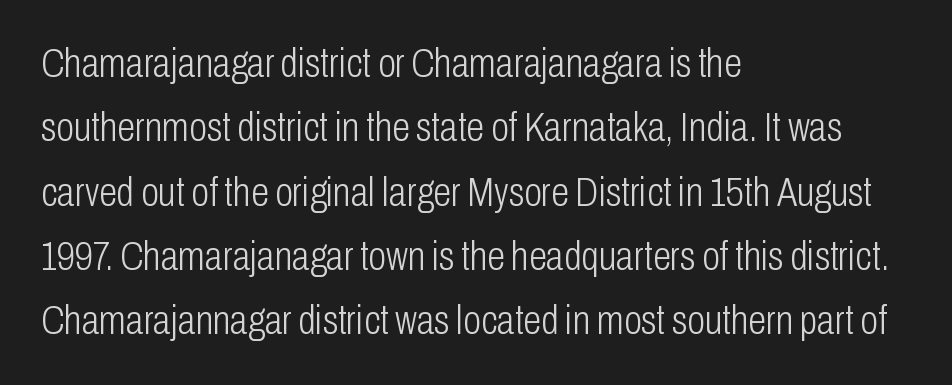
Q: Is the text bold? A: No.
Q: Is the text italic (slanted)? A: No, it is upright.
Q: Is the typeface a serif or a sans-serif typeface? A: Sans-serif.
Q: Is the text underlined? A: No.
Q: How is the paragraph aligned? A: Left-aligned.
Q: Is the spacing between letters normal or unusually wide? A: Normal.
Q: Is the spacing between lines tight, normal or loose? A: Normal.
Q: Width (condensed, normal, or wide)? A: Condensed.
Q: Stroke contrast? A: Low.
Q: x-height? A: Medium.
Q: Monospaced? A: No.
